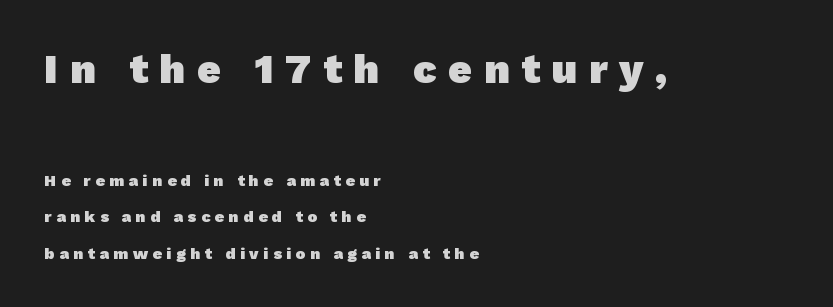
The image shows 41 px heavy sans-serif type; set left-aligned, loose line spacing (2.29x), unusually wide letter spacing (+0.29 em), not underlined; the first (top) block is 2.56x larger; low stroke contrast and a medium x-height.
